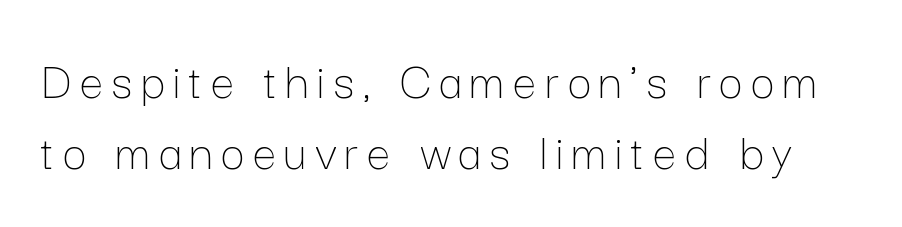
{"italic": "no", "bold": "no", "weight": "thin", "width": "normal", "stroke_contrast": "low", "x_height": "medium", "monospaced": "no", "underline": "no", "line_spacing": "normal", "line_spacing_ratio": 1.34, "glyph_px": 53}
